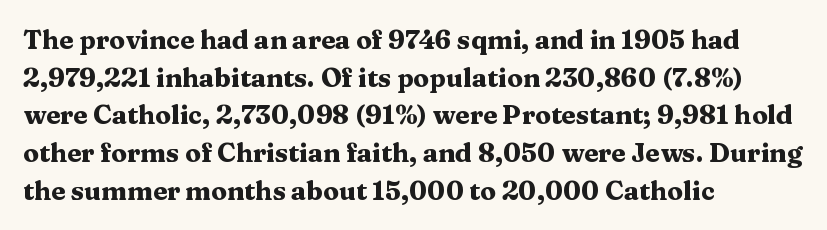
The image shows 26 px bold type, upright; set left-aligned, normal line spacing (1.45x), normal letter spacing, not underlined.
